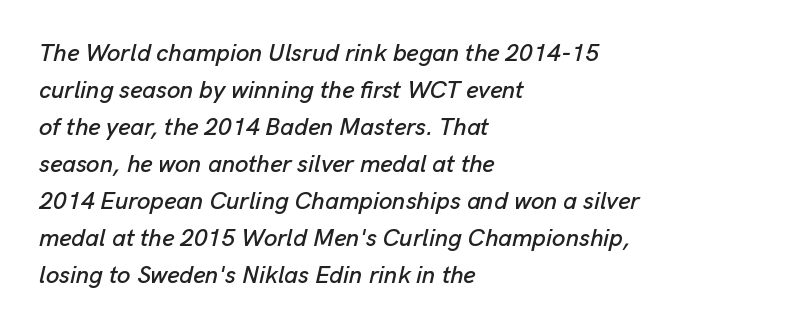
{"italic": "yes", "lean": "right", "slant_degrees": 13, "underline": "no", "align": "left", "line_spacing": "normal", "line_spacing_ratio": 1.54, "letter_spacing": "normal", "letter_spacing_em": 0.0, "glyph_px": 24}
